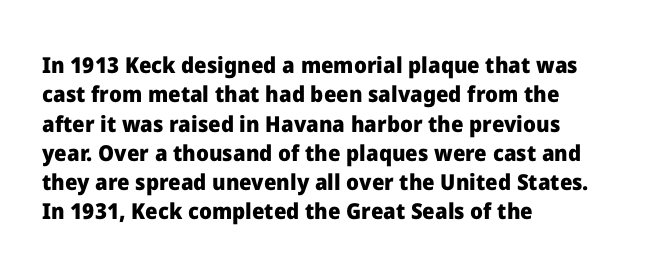
{"italic": "no", "bold": "yes", "underline": "no", "align": "left", "line_spacing": "normal", "line_spacing_ratio": 1.33, "letter_spacing": "normal", "letter_spacing_em": 0.0, "glyph_px": 22}
